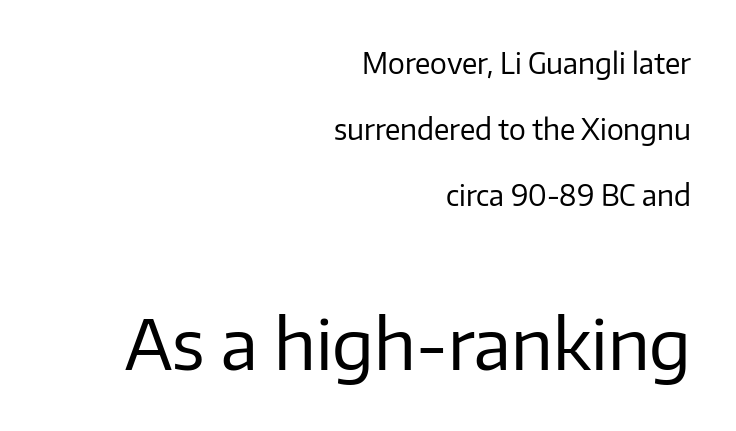
The image shows 69 px regular-weight sans-serif type, upright; set right-aligned, loose line spacing (2.35x), normal letter spacing, not underlined; the second (bottom) block is 2.46x larger; low stroke contrast and a medium x-height.
